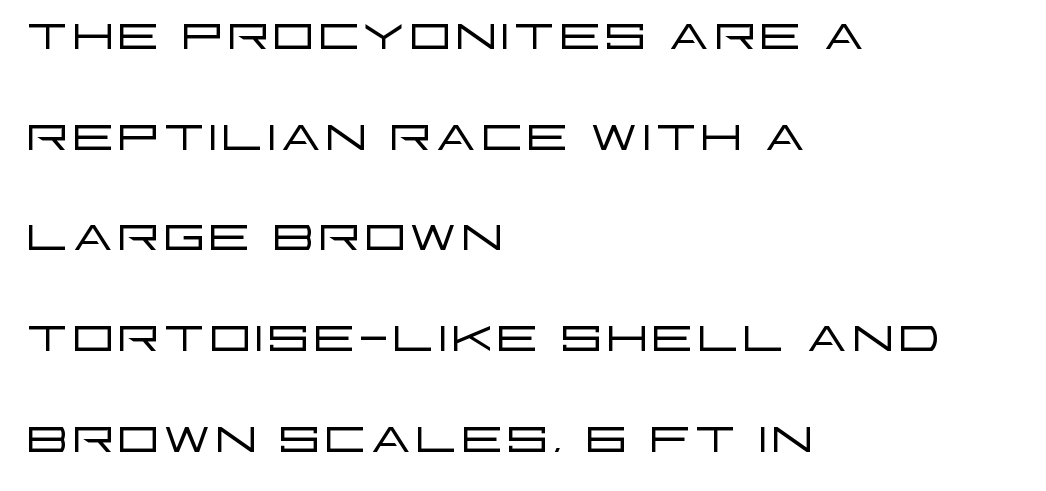
The image shows 68 px light, wide sans-serif type, upright; set left-aligned, normal line spacing (1.48x), normal letter spacing, not underlined; low stroke contrast and a large x-height.
